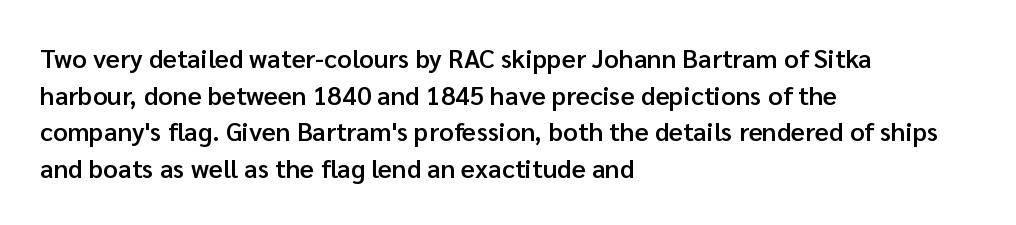
The image shows 26 px text type, upright; set left-aligned, normal line spacing (1.41x), normal letter spacing, not underlined.
